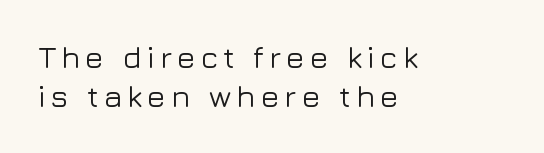
Q: Is the text italic (slanted)? A: No, it is upright.
Q: Is the typeface a serif or a sans-serif typeface? A: Sans-serif.
Q: Is the text underlined? A: No.
Q: How is the paragraph aligned? A: Left-aligned.
Q: Is the spacing between lines tight, normal or loose? A: Normal.
Q: Width (condensed, normal, or wide)? A: Normal.
Q: Stroke contrast? A: Low.
Q: x-height? A: Medium.
Q: Monospaced? A: No.
